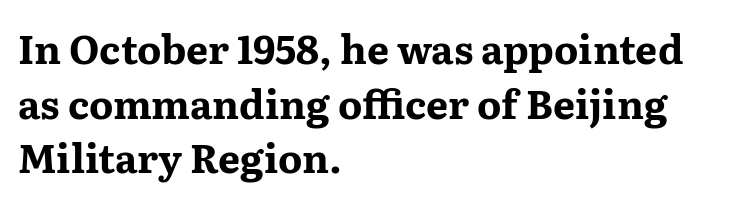
Compared with a centered layout, this one pins lines to the left instead. The letters carry serifs — small finishing strokes at the ends of their stems. Plenty of ink on the page — the face is bold. The space directly below the letters is spotless.
